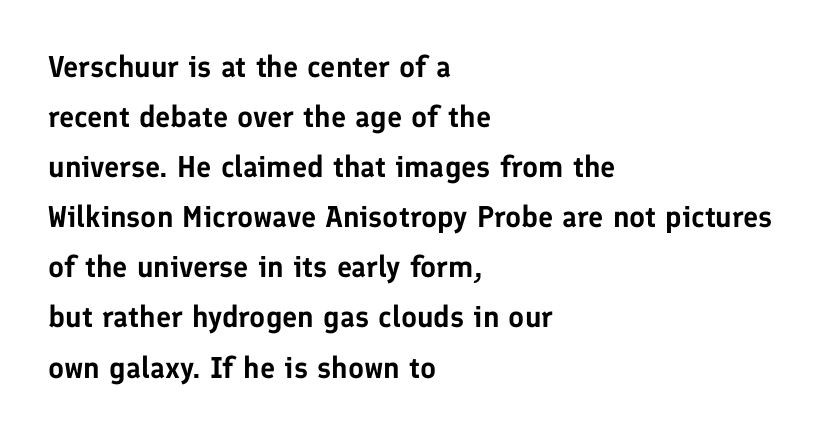
{"serif": "no", "italic": "no", "width": "normal", "stroke_contrast": "low", "x_height": "medium", "monospaced": "no", "underline": "no", "align": "left", "line_spacing": "normal", "line_spacing_ratio": 1.67, "letter_spacing": "normal", "letter_spacing_em": 0.0, "glyph_px": 30}
